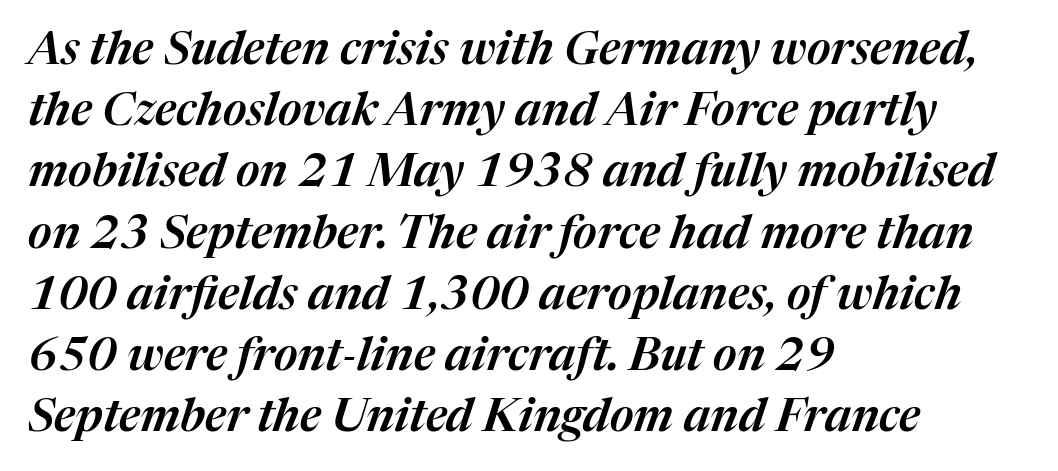
The image shows 46 px text type, italic (leaning right); set left-aligned, normal line spacing (1.33x), normal letter spacing, not underlined; medium stroke contrast and a medium x-height.
